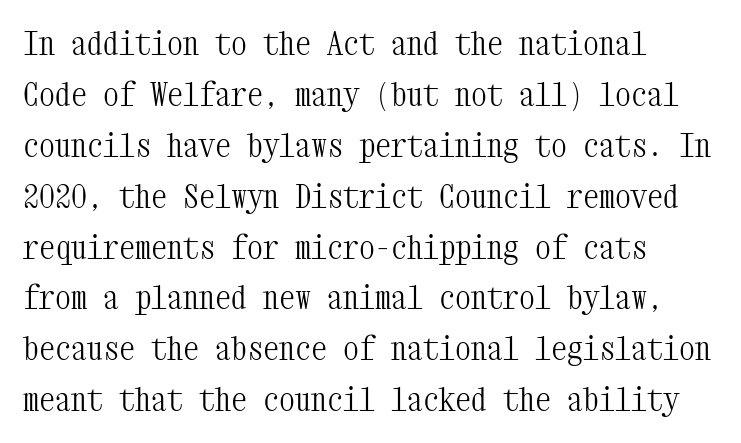
The image shows 32 px light, condensed serif type, upright, monospaced; set left-aligned, normal line spacing (1.59x), normal letter spacing, not underlined; medium stroke contrast and a medium x-height.
